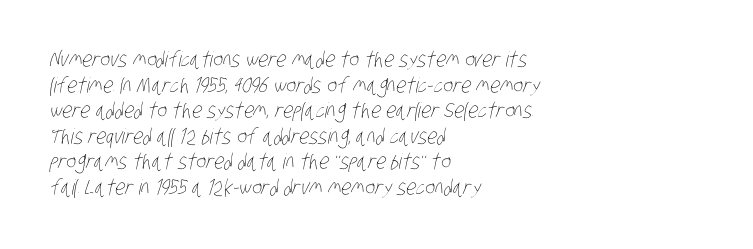
{"bold": "no", "underline": "no", "align": "left", "line_spacing_ratio": 1.22, "letter_spacing": "normal", "letter_spacing_em": 0.0, "glyph_px": 21}
